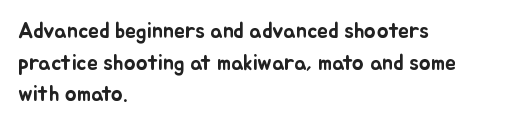
Q: Is the text italic (slanted)? A: No, it is upright.
Q: Is the text underlined? A: No.
Q: How is the paragraph aligned? A: Left-aligned.
Q: Is the spacing between letters normal or unusually wide? A: Normal.
Q: Is the spacing between lines tight, normal or loose? A: Normal.
